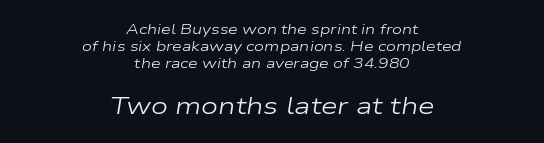
The image shows 24 px text type, italic (leaning right); set centered, line spacing 1.21x, normal letter spacing, not underlined; the second (bottom) block is 1.71x larger.
